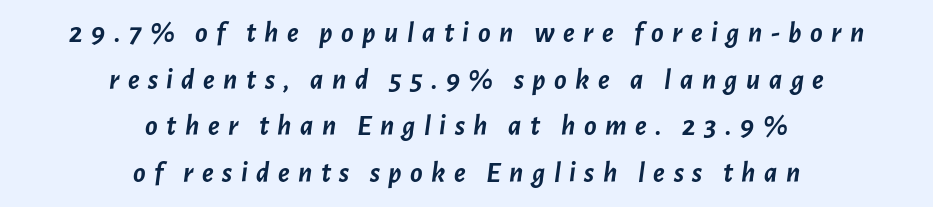
Q: Is the text bold? A: Yes.
Q: Is the text italic (slanted)? A: Yes, it leans right by about 7 degrees.
Q: Is the text underlined? A: No.
Q: How is the paragraph aligned? A: Centered.
Q: Is the spacing between letters normal or unusually wide? A: Unusually wide.
Q: Is the spacing between lines tight, normal or loose? A: Normal.
Q: Width (condensed, normal, or wide)? A: Normal.
Q: Stroke contrast? A: Low.
Q: x-height? A: Medium.
Q: Monospaced? A: No.
